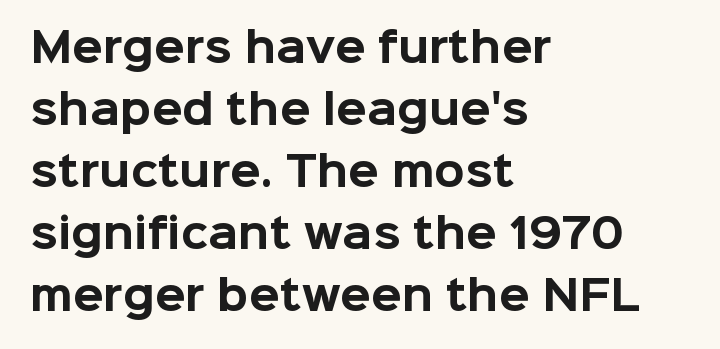
The image shows 40 px bold sans-serif type, upright; set left-aligned, normal line spacing (1.55x), normal letter spacing, not underlined; low stroke contrast and a medium x-height.
